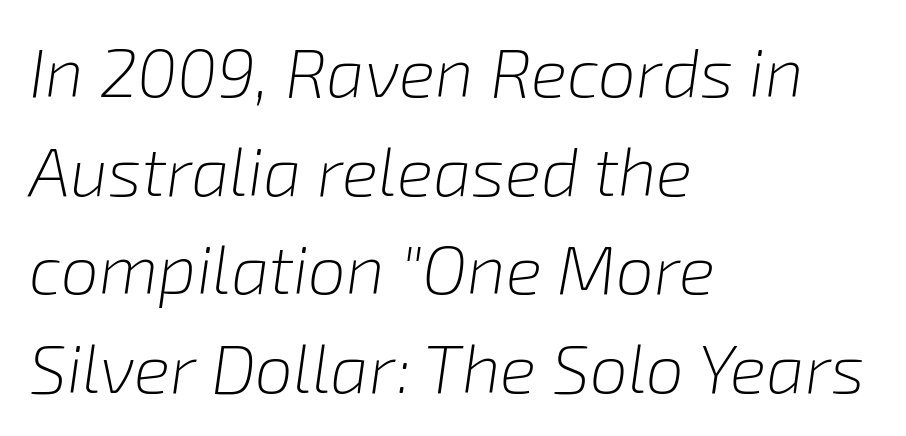
The image shows 68 px light type, italic (leaning right); set left-aligned, normal line spacing (1.45x), normal letter spacing, not underlined; low stroke contrast and a medium x-height.
